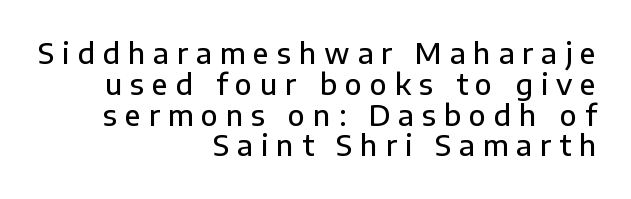
Font category for this specimen: sans-serif. Every row of glyphs terminates at an identical x-position on the right. The foot of each line stays bare and open. What's the leading like? Squeezed, with rows nearly overlapping. A roman cut, with each character standing at attention.
